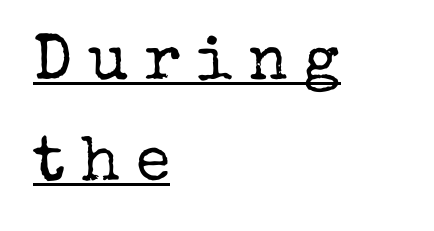
Q: Is the text bold? A: No.
Q: Is the text italic (slanted)? A: No, it is upright.
Q: Is the typeface a serif or a sans-serif typeface? A: Serif.
Q: Is the text underlined? A: Yes.
Q: How is the paragraph aligned? A: Left-aligned.
Q: Is the spacing between letters normal or unusually wide? A: Unusually wide.
Q: Is the spacing between lines tight, normal or loose? A: Normal.
Q: Width (condensed, normal, or wide)? A: Normal.
Q: Stroke contrast? A: Low.
Q: x-height? A: Medium.
Q: Monospaced? A: No.
